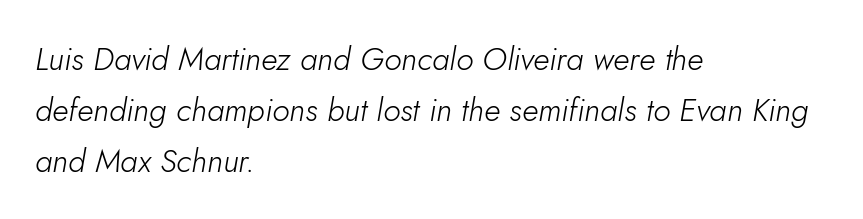
Students, observe: this is what conventionally led text looks like. The characters are drawn with everyday or finer stroke widths. Would a proofreader flag this as italicized? Yes. Does the copy run flush right? No — it runs flush left. The zone under the glyphs is completely vacant.
